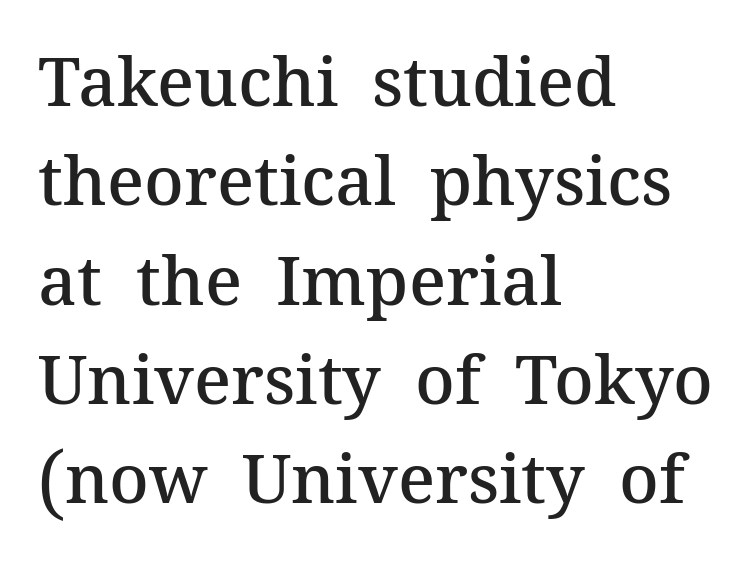
Is the type bold? Partly — it's a semibold, heavier than regular but not fully bold. If you measured baseline to baseline, you'd find a middling distance. The face used here is rendered with its standard letterfit. The lettering holds an erect, upright posture throughout.
